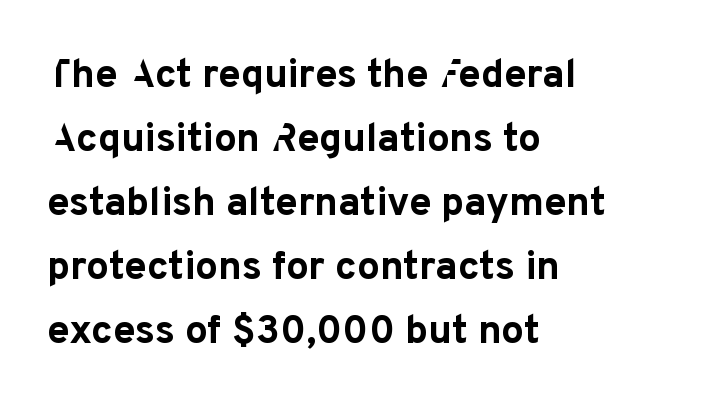
The image shows 40 px bold sans-serif type, upright; set left-aligned, normal line spacing (1.6x), normal letter spacing, not underlined; low stroke contrast and a medium x-height.
